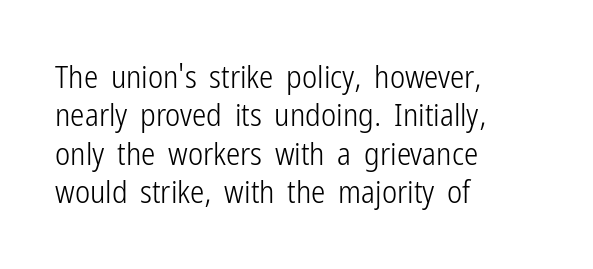
Standard letterfit; no display-style spreading of the glyphs. Descenders are the only things crossing below the line. Where is the straight margin? On the left. This rendering employs a face without finishing strokes, i.e., a sans-serif.
